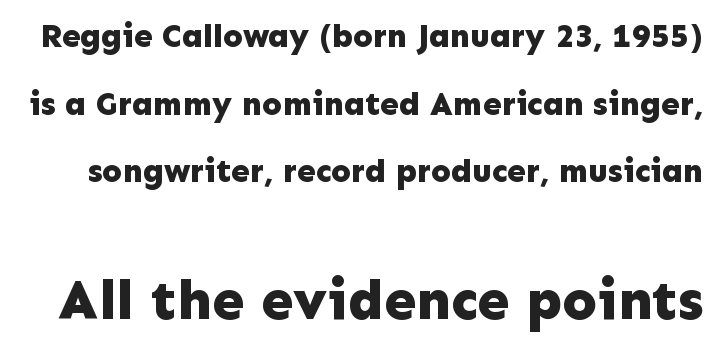
Q: Is the text bold? A: Yes.
Q: Is the text italic (slanted)? A: No, it is upright.
Q: Is the typeface a serif or a sans-serif typeface? A: Sans-serif.
Q: Is the text underlined? A: No.
Q: Is the spacing between letters normal or unusually wide? A: Normal.
Q: Is the spacing between lines tight, normal or loose? A: Loose.
Q: Which block of text is set in a larger size, the first (top) or the second (bottom)? A: The second (bottom) one.
Q: Width (condensed, normal, or wide)? A: Normal.
Q: Stroke contrast? A: Low.
Q: x-height? A: Medium.
Q: Monospaced? A: No.
